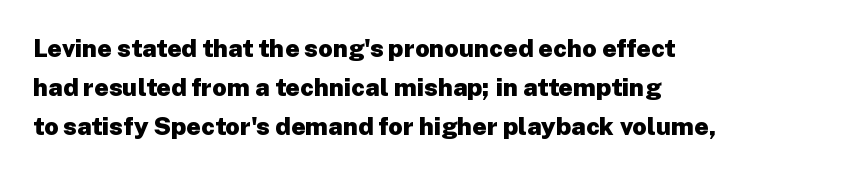
Vertical strokes here are truly vertical. In terms of letterspacing, this is plain default setting. This block has exactly the height ordinary leading produces. Pretty heavy lettering here — definitely bold.
